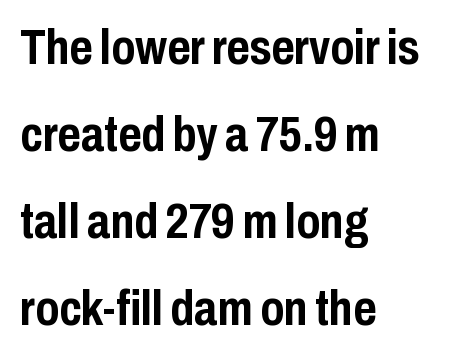
This is roman type, the default non-slanted kind. The face used here is proportionally spaced, like ordinary book or web type. Short note: letters normally spaced. Weight check: bold — yes, fully. This sample uses a sans-serif face.
